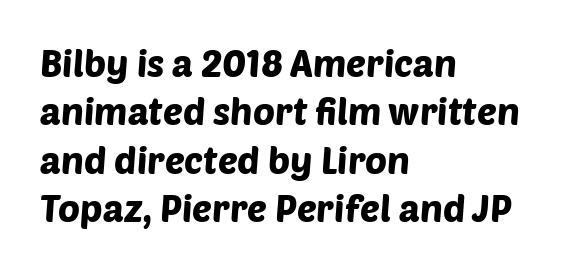
The image shows 37 px sans-serif type; set left-aligned, normal line spacing (1.31x), normal letter spacing, not underlined; low stroke contrast and a large x-height.
